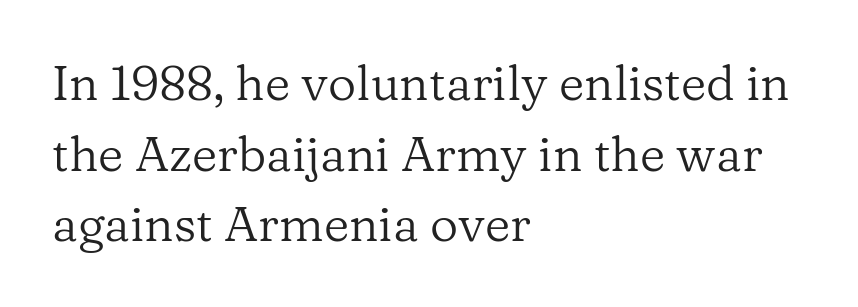
{"serif": "yes", "italic": "no", "bold": "no", "weight": "regular", "width": "normal", "stroke_contrast": "low", "x_height": "medium", "monospaced": "no", "underline": "no", "align": "left", "line_spacing": "normal", "line_spacing_ratio": 1.44, "letter_spacing": "normal", "letter_spacing_em": 0.0, "glyph_px": 49}
